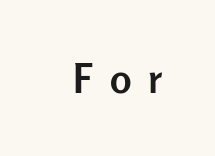
Has an underline been added? It has not. The passage shown is emphatically bold. Rendered with straight, roman letterforms. Varying glyph widths throughout — classic text-font behaviour. Does the type have serifs? No, each stem ends abruptly. Glyph-to-glyph distance is far greater than everyday printed text.
